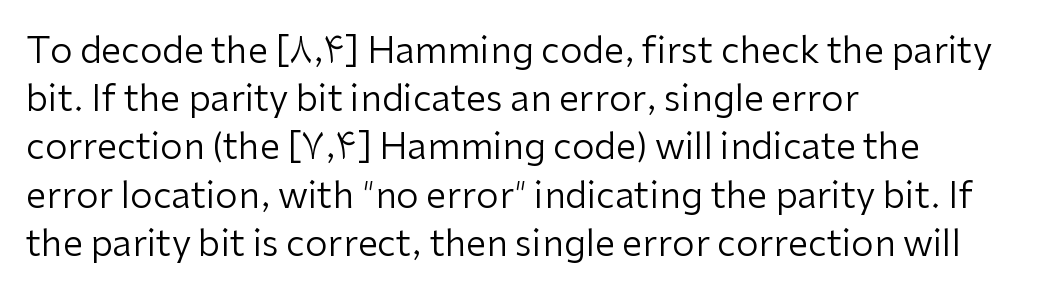
Q: Is the text bold? A: No.
Q: Is the text italic (slanted)? A: No, it is upright.
Q: Is the typeface a serif or a sans-serif typeface? A: Sans-serif.
Q: Is the text underlined? A: No.
Q: How is the paragraph aligned? A: Left-aligned.
Q: Is the spacing between letters normal or unusually wide? A: Normal.
Q: Is the spacing between lines tight, normal or loose? A: Normal.
Q: Width (condensed, normal, or wide)? A: Normal.
Q: Stroke contrast? A: Low.
Q: x-height? A: Medium.
Q: Monospaced? A: No.
